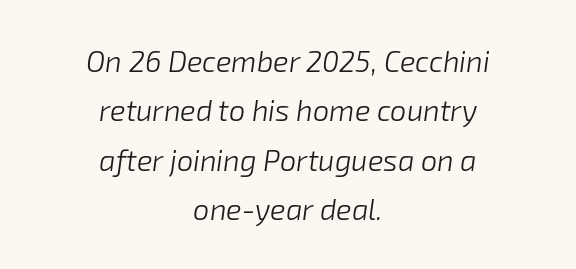
{"italic": "yes", "lean": "right", "slant_degrees": 8, "bold": "no", "weight": "light", "width": "normal", "stroke_contrast": "low", "x_height": "medium", "monospaced": "no", "underline": "no", "align": "center", "line_spacing": "normal", "line_spacing_ratio": 1.7, "letter_spacing": "normal", "letter_spacing_em": 0.0, "glyph_px": 29}
